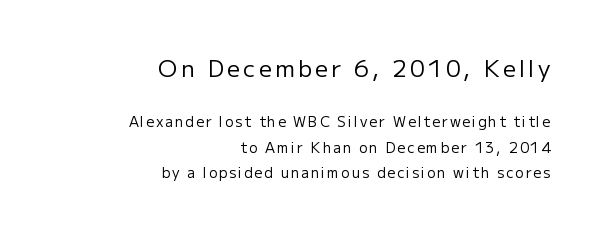
The image shows 23 px text type, upright; set right-aligned, line spacing 1.82x, not underlined; the first (top) block is 1.64x larger.
